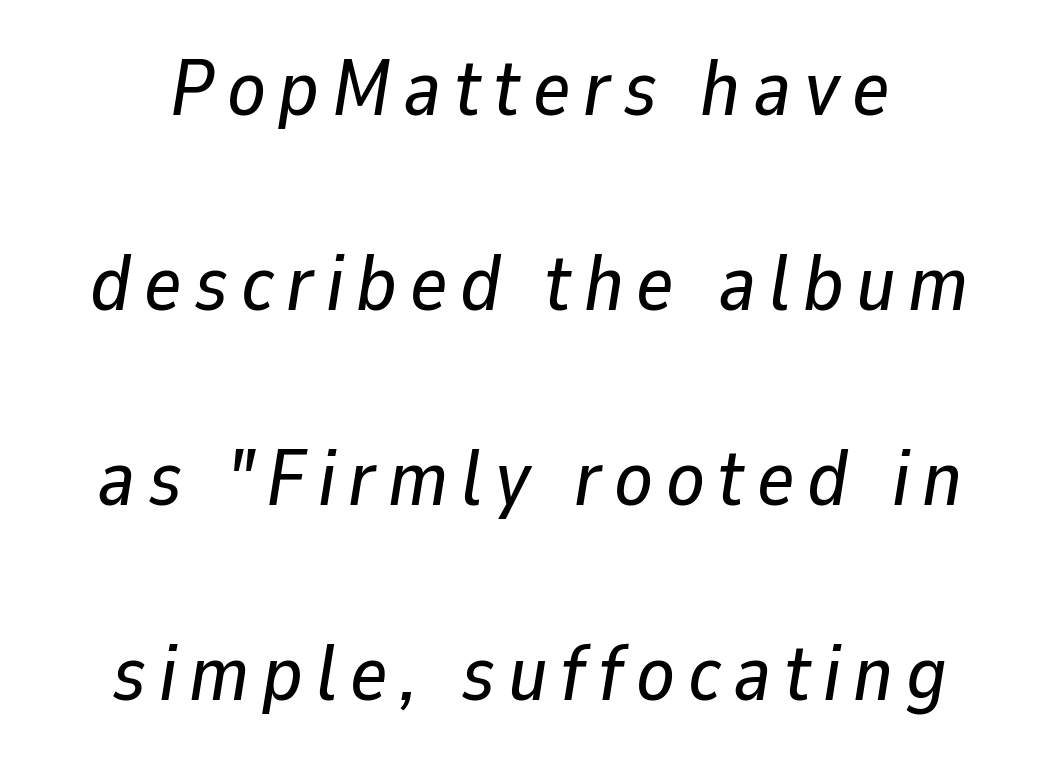
The image shows 79 px text type, italic (leaning right); set centered, loose line spacing (2.47x), not underlined; low stroke contrast and a medium x-height.
